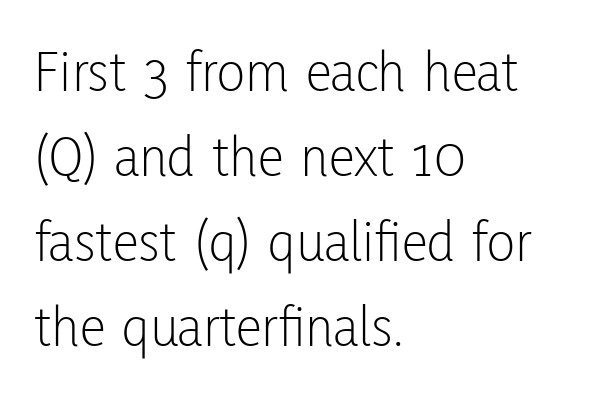
The image shows 59 px light, condensed sans-serif type, upright; set left-aligned, normal line spacing (1.44x), normal letter spacing, not underlined; low stroke contrast and a medium x-height.
